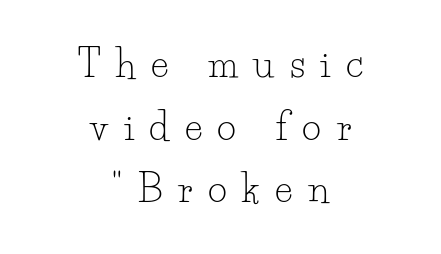
The image shows 37 px light serif type, upright; set centered, normal line spacing (1.69x), unusually wide letter spacing (+0.42 em), not underlined; low stroke contrast and a small x-height.
